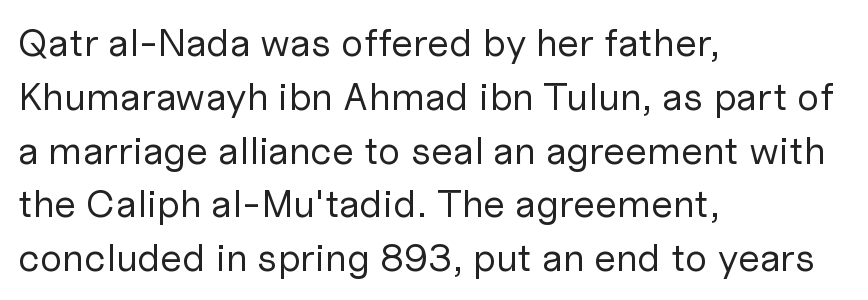
Baseline-to-baseline distance is the conventional proportion of letter height. Every row of glyphs begins at an identical x-position on the left. Nothing sits at the stroke ends, so this counts as sans-serif. The space directly below the letters is spotless. In terms of letterspacing, this is plain default setting.
